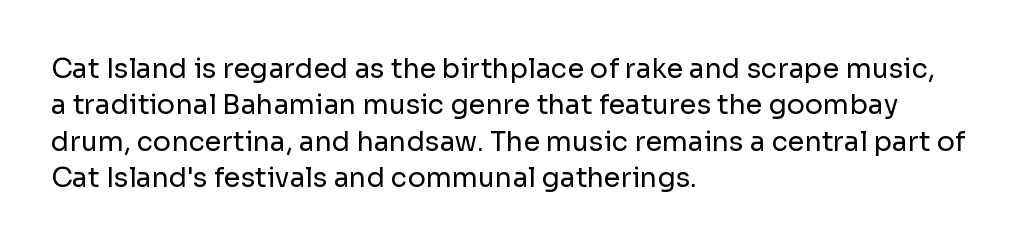
Q: Is the text bold? A: No.
Q: Is the text italic (slanted)? A: No, it is upright.
Q: Is the text underlined? A: No.
Q: How is the paragraph aligned? A: Left-aligned.
Q: Is the spacing between letters normal or unusually wide? A: Normal.
Q: Is the spacing between lines tight, normal or loose? A: Normal.
